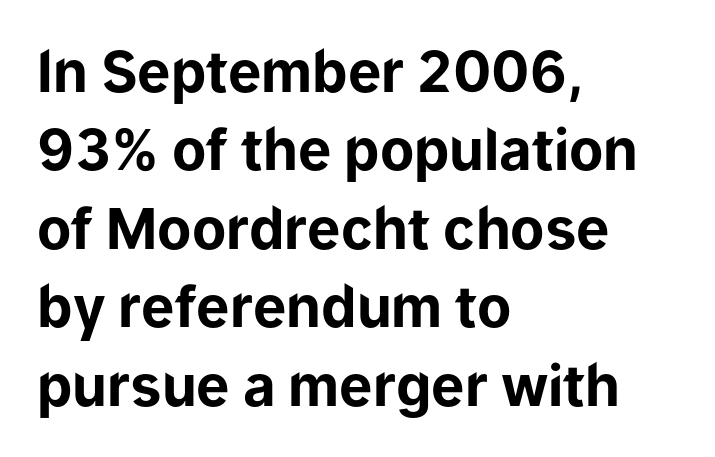
Q: Is the text bold? A: Yes.
Q: Is the text italic (slanted)? A: No, it is upright.
Q: Is the typeface a serif or a sans-serif typeface? A: Sans-serif.
Q: Is the text underlined? A: No.
Q: How is the paragraph aligned? A: Left-aligned.
Q: Is the spacing between letters normal or unusually wide? A: Normal.
Q: Is the spacing between lines tight, normal or loose? A: Normal.
Q: Width (condensed, normal, or wide)? A: Normal.
Q: Stroke contrast? A: Low.
Q: x-height? A: Medium.
Q: Monospaced? A: No.
